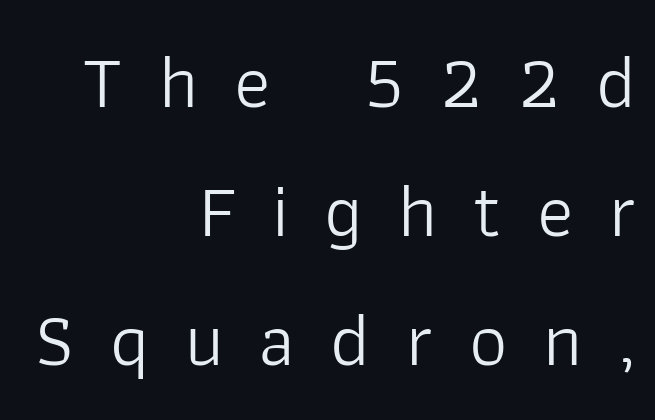
Q: Is the text bold? A: No.
Q: Is the text italic (slanted)? A: No, it is upright.
Q: Is the typeface a serif or a sans-serif typeface? A: Sans-serif.
Q: Is the text underlined? A: No.
Q: How is the paragraph aligned? A: Right-aligned.
Q: Is the spacing between letters normal or unusually wide? A: Unusually wide.
Q: Is the spacing between lines tight, normal or loose? A: Normal.
Q: Width (condensed, normal, or wide)? A: Normal.
Q: Stroke contrast? A: Low.
Q: x-height? A: Medium.
Q: Monospaced? A: No.
